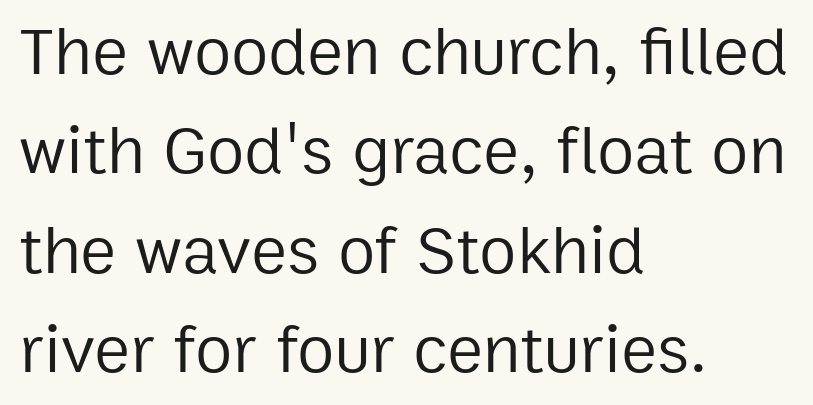
The image shows 68 px regular-weight sans-serif type, upright; set left-aligned, normal line spacing (1.46x), normal letter spacing, not underlined; low stroke contrast and a medium x-height.
